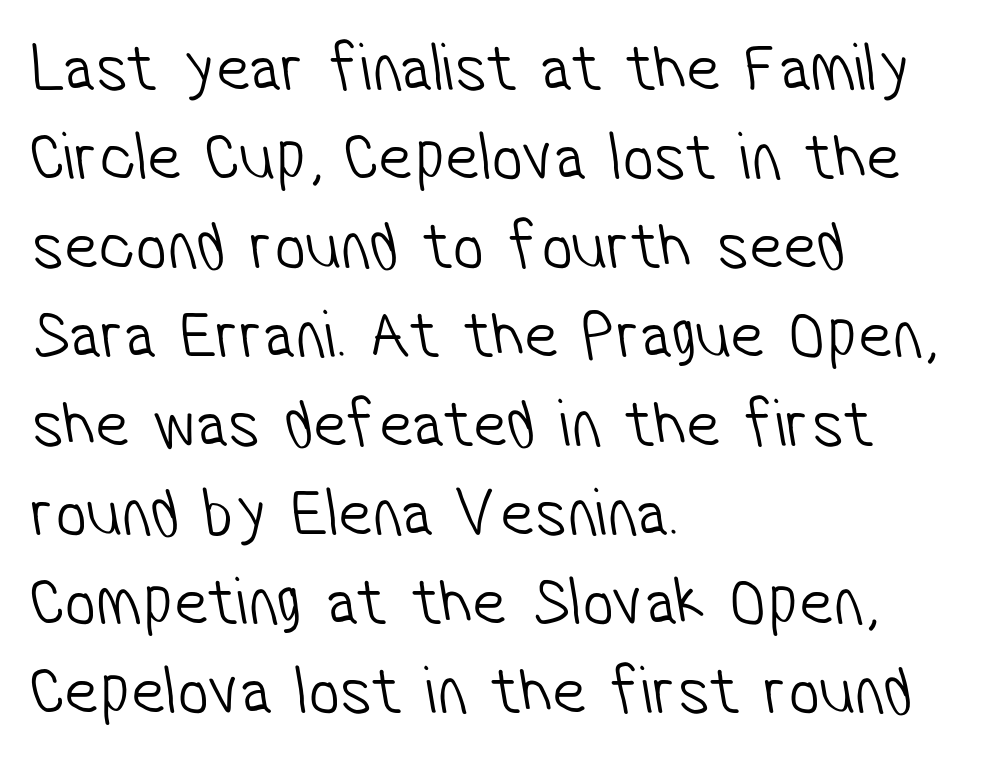
This rendering employs a face without finishing strokes, i.e., a sans-serif. Bare-footed words on every line. Successive baselines arrive at the customary interval. Think of a printed novel: that variable character pitch is what you see here. Notice how the passage keeps a crisp vertical edge on the left only. The type is set solid horizontally, with unmodified tracking.
